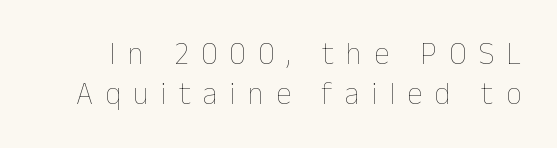
{"italic": "no", "bold": "no", "weight": "thin", "width": "normal", "stroke_contrast": "low", "x_height": "medium", "monospaced": "no", "underline": "no", "line_spacing": "normal", "line_spacing_ratio": 1.3, "letter_spacing": "wide", "letter_spacing_em": 0.39, "glyph_px": 31}
